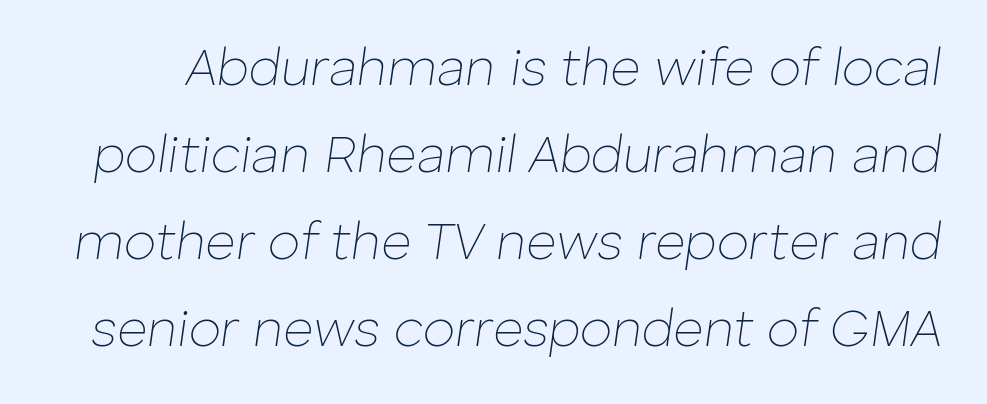
Italic: yes, the glyphs are oblique. Here the designer chose a conventional face with non-uniform glyph widths. Regarding leading, the lines here are spaced in the standard way. Tracking value appears to be zero — textbook default spacing. Descenders hang freely into open space.
